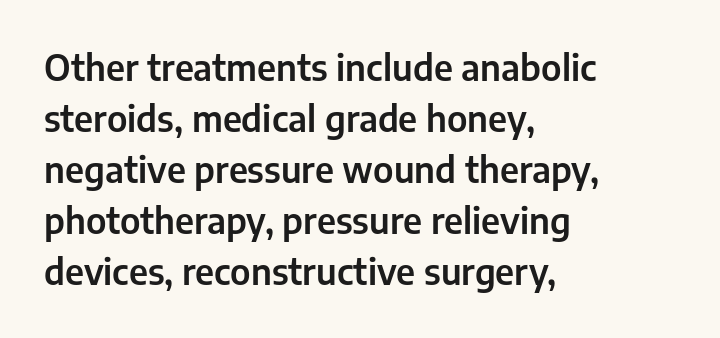
The image shows 35 px sans-serif type, upright; set left-aligned, normal line spacing (1.46x), normal letter spacing, not underlined; low stroke contrast and a medium x-height.
